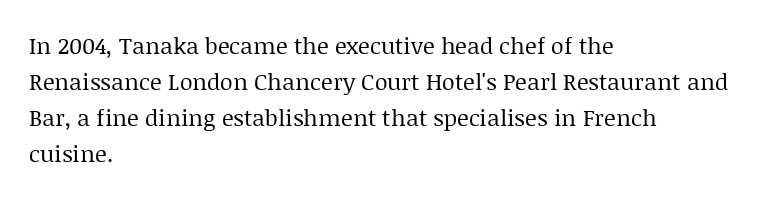
{"italic": "no", "bold": "no", "underline": "no", "align": "left", "line_spacing": "normal", "line_spacing_ratio": 1.57, "letter_spacing": "normal", "letter_spacing_em": 0.0, "glyph_px": 23}
